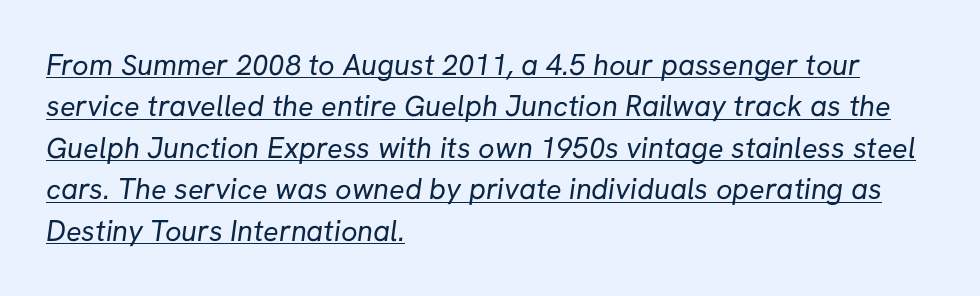
{"serif": "no", "bold": "no", "weight": "regular", "width": "normal", "stroke_contrast": "low", "x_height": "medium", "monospaced": "no", "underline": "yes", "align": "left", "line_spacing": "normal", "line_spacing_ratio": 1.43, "letter_spacing": "normal", "letter_spacing_em": 0.0, "glyph_px": 29}
